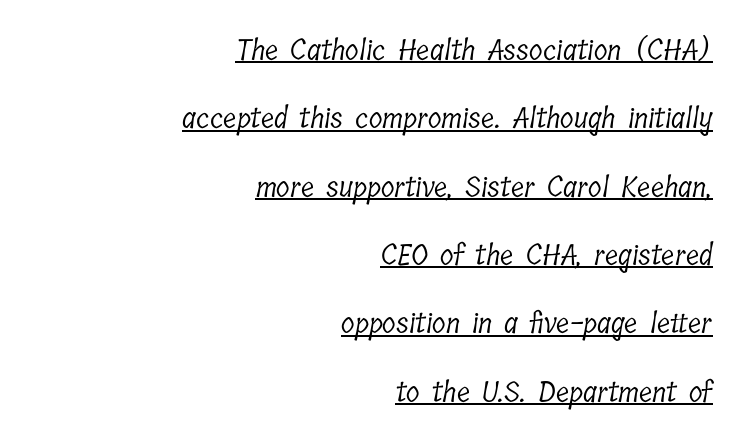
The image shows 28 px light, condensed serif type; set right-aligned, loose line spacing (2.44x), normal letter spacing, underlined; low stroke contrast and a medium x-height.
